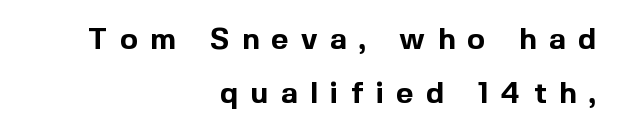
The image shows 30 px bold sans-serif type, upright; set right-aligned, line spacing 1.8x, unusually wide letter spacing (+0.41 em), not underlined; a medium x-height.
